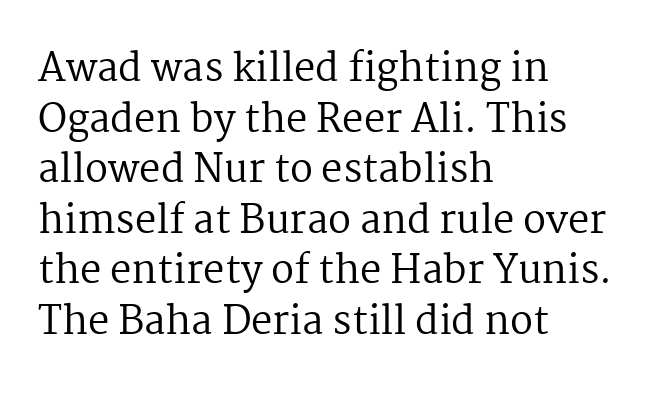
The image shows 38 px regular-weight serif type, upright; set left-aligned, normal line spacing (1.33x), normal letter spacing, not underlined; medium stroke contrast and a medium x-height.
